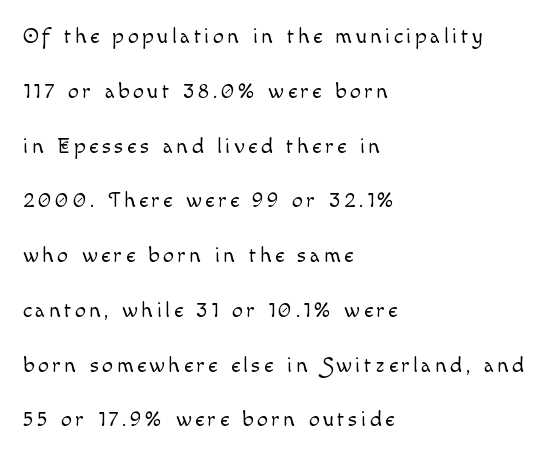
Q: Is the text bold? A: No.
Q: Is the text italic (slanted)? A: No, it is upright.
Q: Is the text underlined? A: No.
Q: How is the paragraph aligned? A: Left-aligned.
Q: Is the spacing between lines tight, normal or loose? A: Loose.
